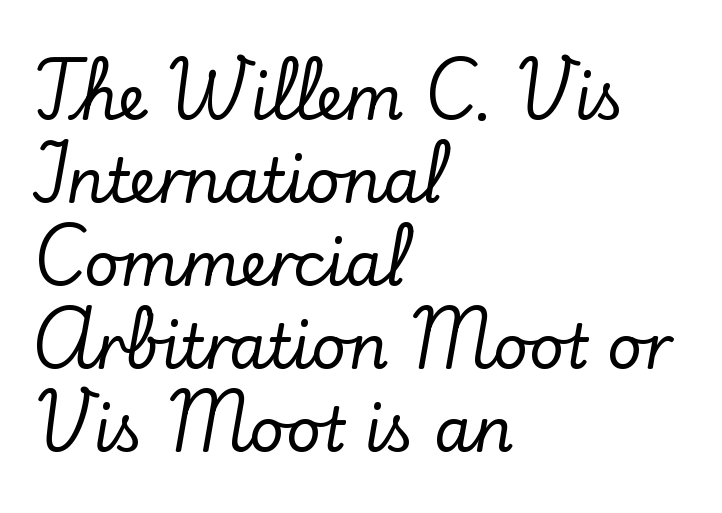
Q: Is the text italic (slanted)? A: Yes.
Q: Is the typeface a serif or a sans-serif typeface? A: Serif.
Q: Is the text underlined? A: No.
Q: How is the paragraph aligned? A: Left-aligned.
Q: Is the spacing between letters normal or unusually wide? A: Normal.
Q: Is the spacing between lines tight, normal or loose? A: Normal.
Q: Width (condensed, normal, or wide)? A: Normal.
Q: Stroke contrast? A: Low.
Q: x-height? A: Small.
Q: Monospaced? A: No.
